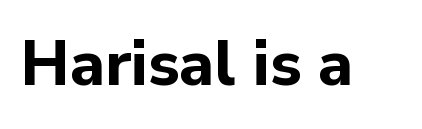
The image shows 63 px bold sans-serif type, upright; set normal letter spacing, not underlined; low stroke contrast and a medium x-height.
